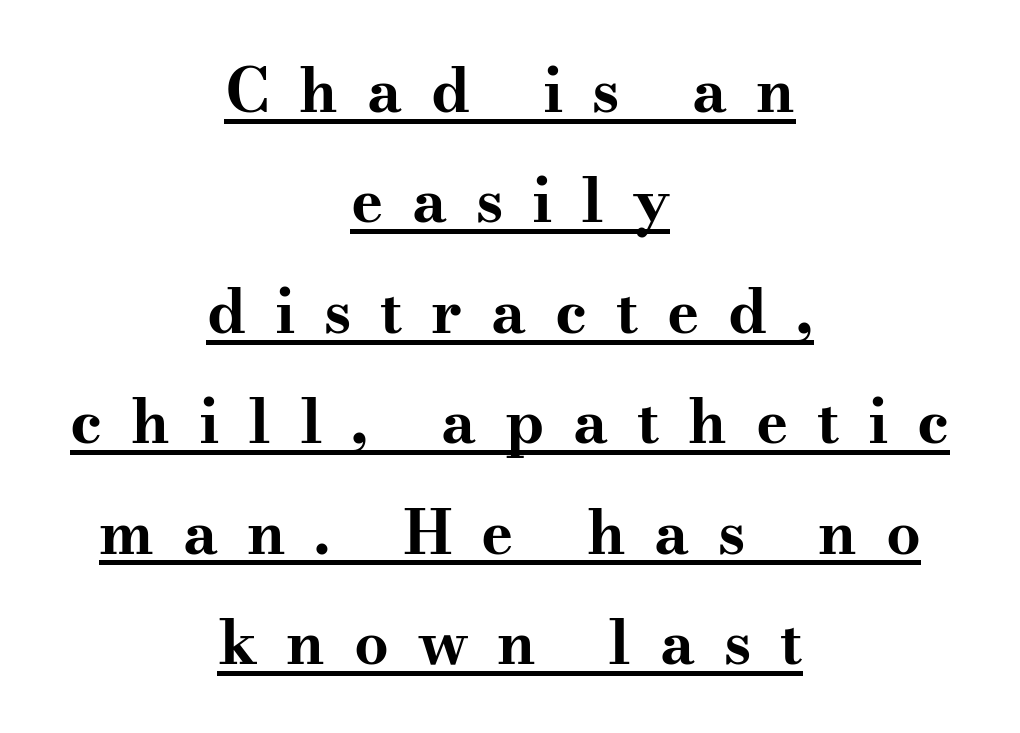
{"serif": "yes", "italic": "no", "bold": "yes", "weight": "bold", "width": "wide", "stroke_contrast": "medium", "x_height": "small", "monospaced": "no", "underline": "yes", "align": "center", "line_spacing_ratio": 1.81, "letter_spacing": "wide", "letter_spacing_em": 0.47, "glyph_px": 61}
